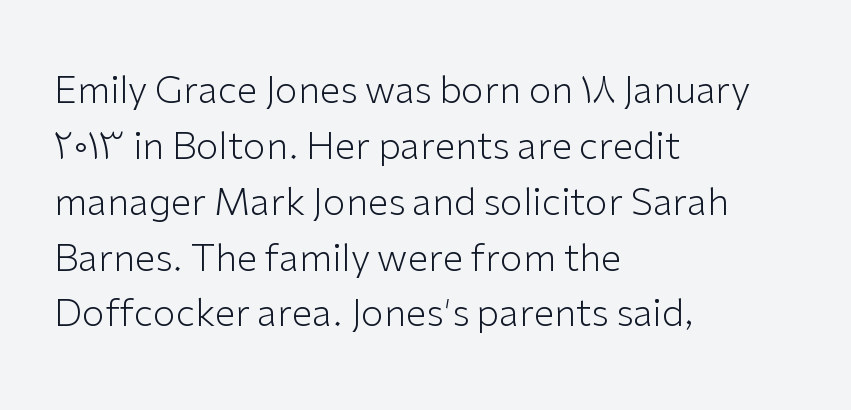
The passage shown has conventional tracking throughout. Does the type have serifs? No, each stem ends abruptly. On a weight scale, this lands at 450 or below. This rendering features lettering with no underline.
